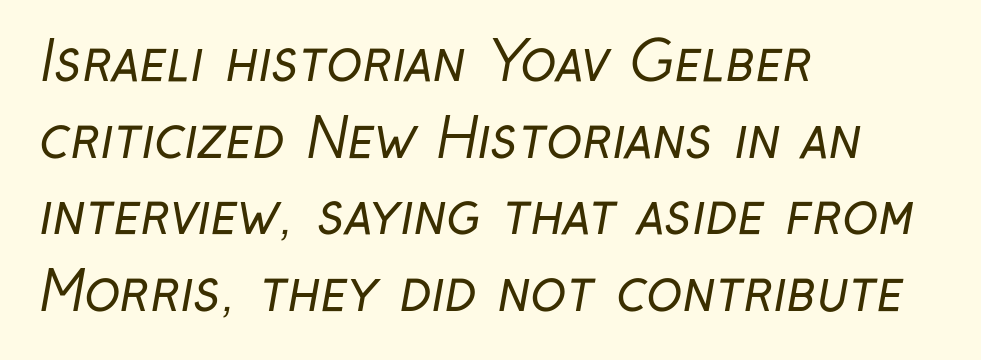
The image shows 54 px regular-weight, condensed sans-serif type; set left-aligned, normal line spacing (1.42x), normal letter spacing, not underlined; low stroke contrast and a medium x-height.
